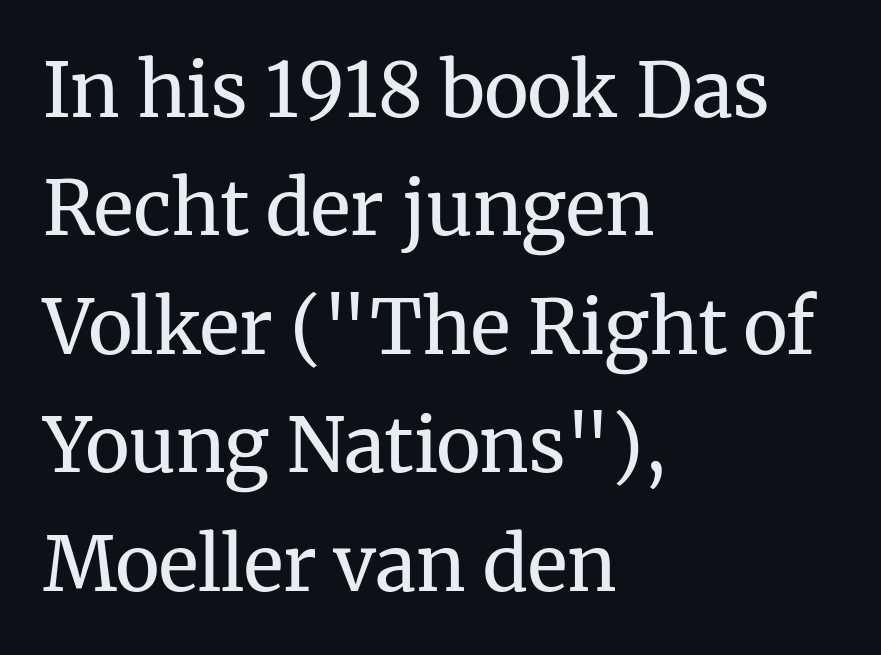
The image shows 75 px regular-weight serif type, upright; set left-aligned, normal line spacing (1.58x), normal letter spacing, not underlined; medium stroke contrast and a medium x-height.
